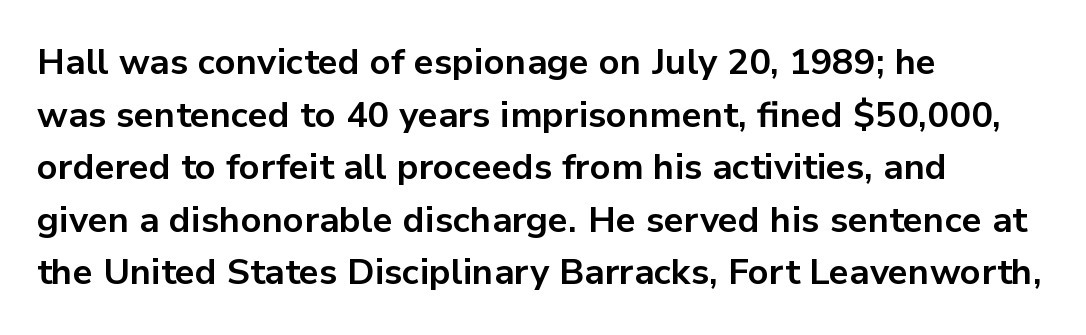
Q: Is the text bold? A: Yes.
Q: Is the text italic (slanted)? A: No, it is upright.
Q: Is the typeface a serif or a sans-serif typeface? A: Sans-serif.
Q: Is the text underlined? A: No.
Q: How is the paragraph aligned? A: Left-aligned.
Q: Is the spacing between letters normal or unusually wide? A: Normal.
Q: Is the spacing between lines tight, normal or loose? A: Normal.
Q: Width (condensed, normal, or wide)? A: Normal.
Q: Stroke contrast? A: Low.
Q: x-height? A: Medium.
Q: Monospaced? A: No.
